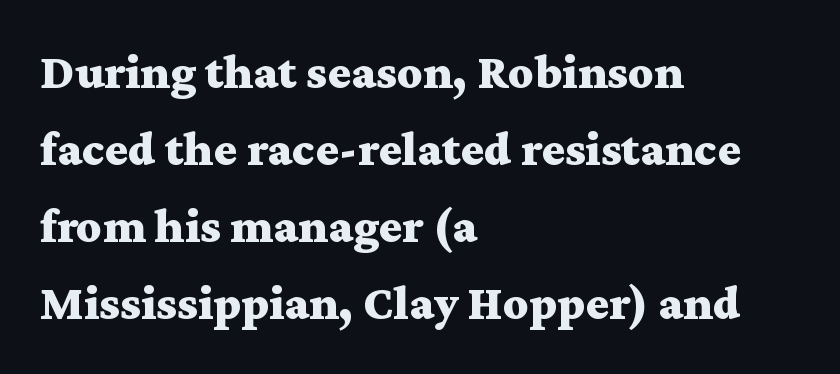
{"serif": "yes", "italic": "no", "bold": "yes", "weight": "bold", "width": "wide", "stroke_contrast": "medium", "x_height": "medium", "monospaced": "no", "underline": "no", "align": "left", "line_spacing": "normal", "line_spacing_ratio": 1.57, "letter_spacing": "normal", "letter_spacing_em": 0.0, "glyph_px": 49}
